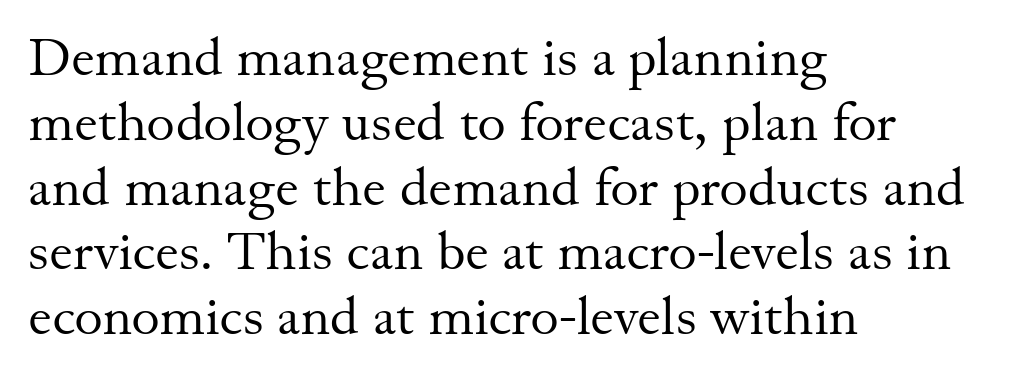
Q: Is the text bold? A: No.
Q: Is the text italic (slanted)? A: No, it is upright.
Q: Is the typeface a serif or a sans-serif typeface? A: Serif.
Q: Is the text underlined? A: No.
Q: How is the paragraph aligned? A: Left-aligned.
Q: Is the spacing between letters normal or unusually wide? A: Normal.
Q: Width (condensed, normal, or wide)? A: Normal.
Q: Stroke contrast? A: Medium.
Q: x-height? A: Small.
Q: Monospaced? A: No.
